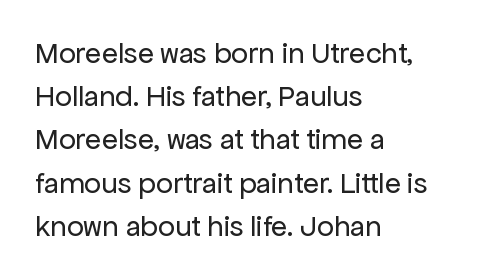
The image shows 30 px regular-weight sans-serif type, upright; set left-aligned, normal line spacing (1.44x), normal letter spacing, not underlined; low stroke contrast and a medium x-height.
